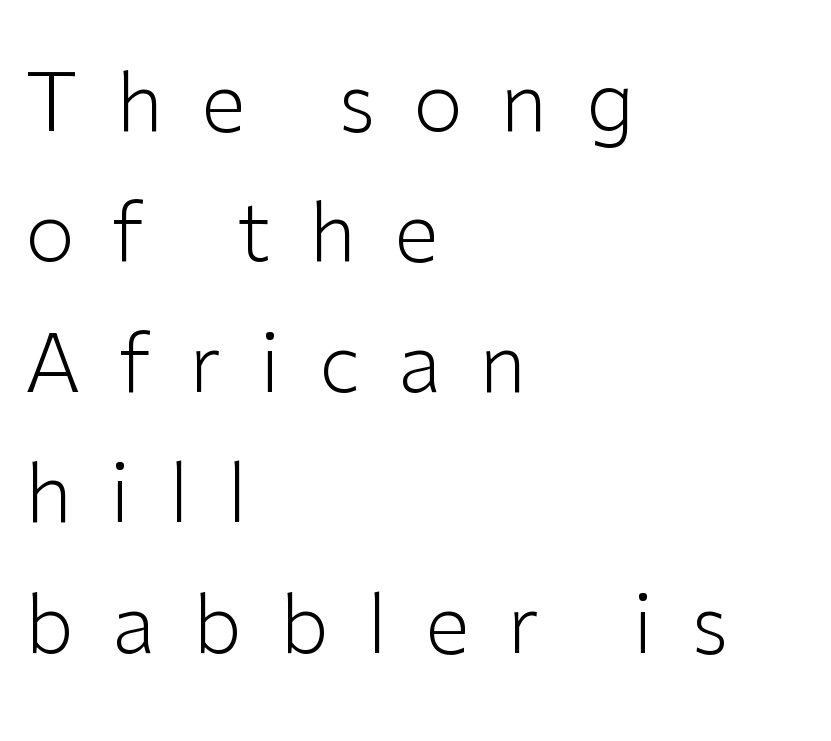
Baseline-to-baseline distance is the conventional proportion of letter height. The strokes are not fattened; the text isn't bold. The rendering shows plain stroke endings on the letterforms — a sans-serif design. The rag falls on the right side of this text block.
